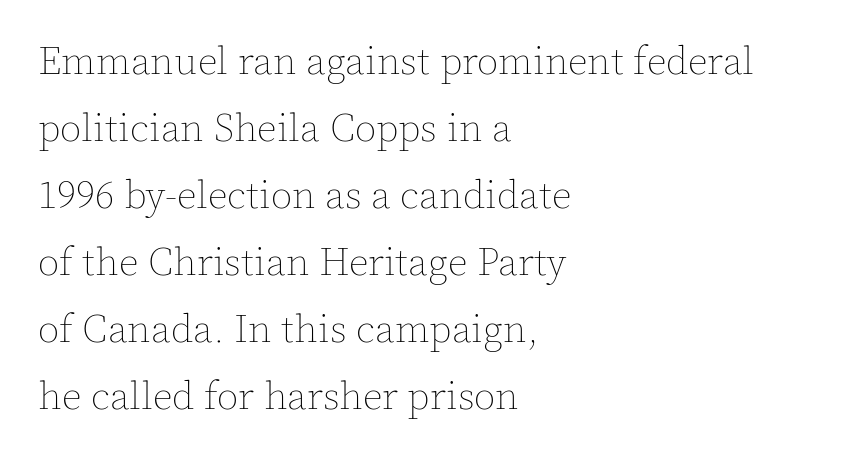
Q: Is the text bold? A: No.
Q: Is the text italic (slanted)? A: No, it is upright.
Q: Is the text underlined? A: No.
Q: How is the paragraph aligned? A: Left-aligned.
Q: Is the spacing between letters normal or unusually wide? A: Normal.
Q: Width (condensed, normal, or wide)? A: Normal.
Q: x-height? A: Medium.
Q: Monospaced? A: No.
